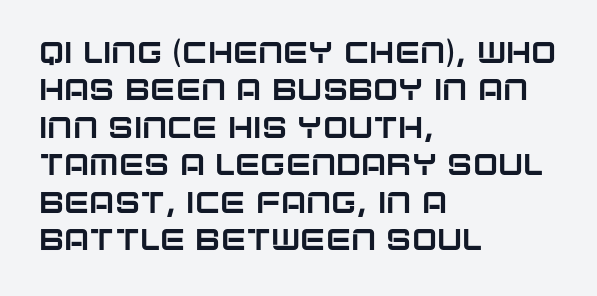
{"serif": "no", "italic": "no", "width": "normal", "stroke_contrast": "low", "x_height": "large", "monospaced": "no", "underline": "no", "align": "left", "line_spacing": "normal", "line_spacing_ratio": 1.25, "letter_spacing": "normal", "letter_spacing_em": 0.0, "glyph_px": 30}
